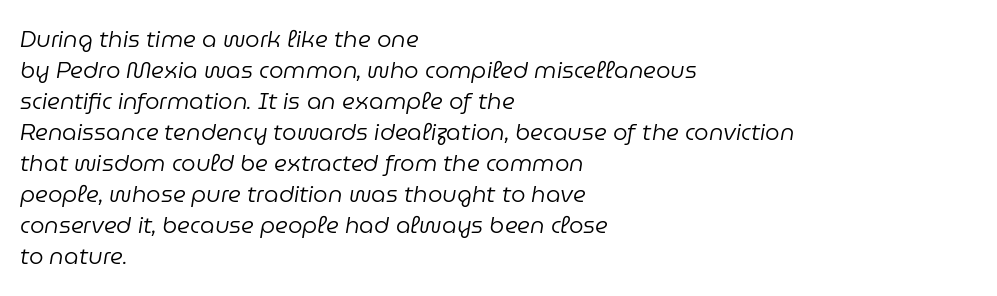
The rows are spaced the way most documents space them. Lines of text with bare space underneath. The text block is weighted toward the left margin, trailing off unevenly rightward. The passage shown leans; its letterforms are oblique. Standard letterfit; no display-style spreading of the glyphs. The strokes are not fattened; the text isn't bold.
